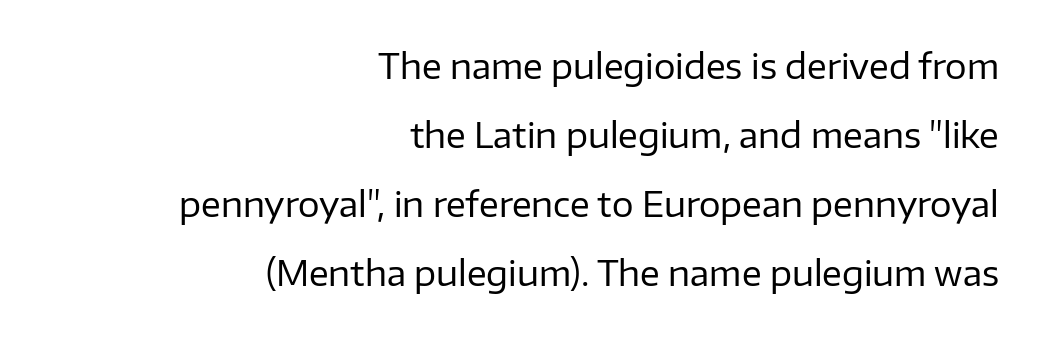
Q: Is the text bold? A: No.
Q: Is the text italic (slanted)? A: No, it is upright.
Q: Is the typeface a serif or a sans-serif typeface? A: Sans-serif.
Q: Is the text underlined? A: No.
Q: How is the paragraph aligned? A: Right-aligned.
Q: Is the spacing between letters normal or unusually wide? A: Normal.
Q: Is the spacing between lines tight, normal or loose? A: Loose.
Q: Width (condensed, normal, or wide)? A: Normal.
Q: Stroke contrast? A: Low.
Q: x-height? A: Medium.
Q: Monospaced? A: No.
